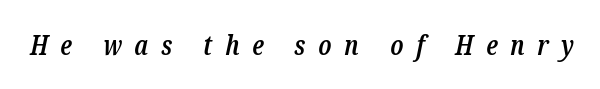
Italic? Definitely — the glyphs are oblique. The letters are spread apart with noticeably loose tracking. The strokes are fattened partway — semibold, not bold. The area under the type is left untouched.
